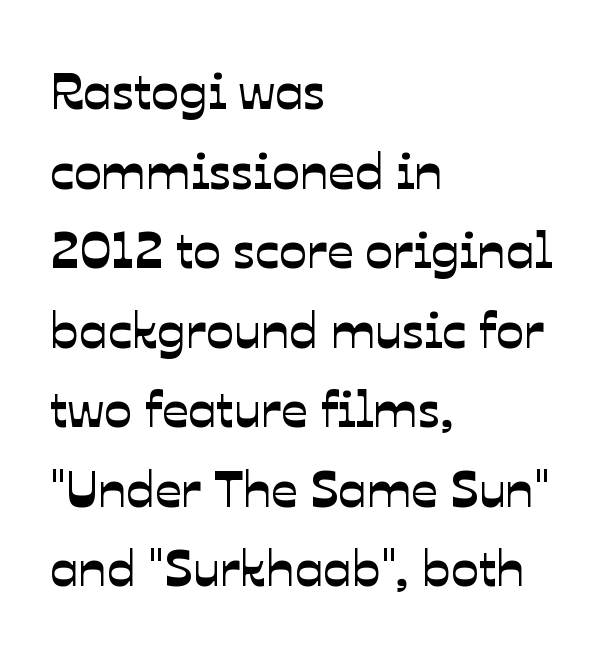
The image shows 52 px sans-serif type; set left-aligned, normal line spacing (1.53x), normal letter spacing, not underlined; low stroke contrast and a medium x-height.
